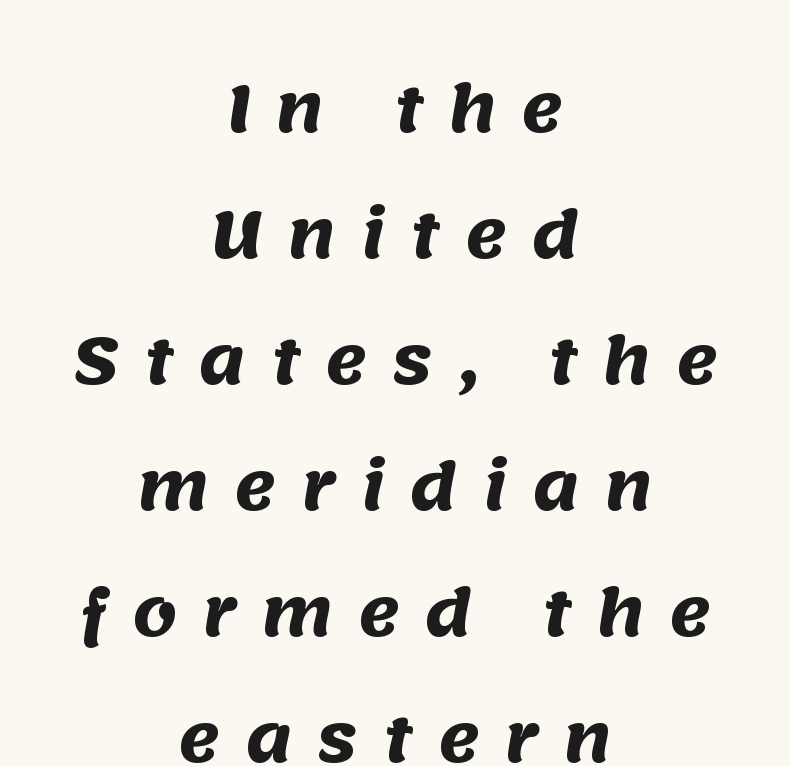
Grotesque or geometric, the face here clearly has no serifs. Spacing verdict: proportional, widths tailored to each character. Airy leading. The paragraph has two soft edges and a firm central axis. Plenty of ink on the page — the face is bold. The space directly below the letters is spotless.
